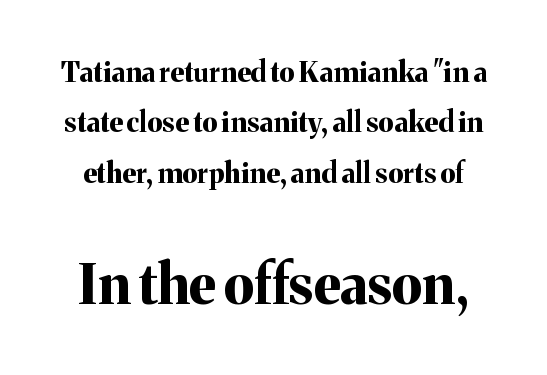
Proportional: the letters do not fall into vertical columns. The letters sit at their default tracking, neither squeezed nor spread. The emphasis by scale lands on block number two, below. Descenders hang freely into open space. I'd call this a serif setting — the letters wear small feet. Caption: bold face, heavy strokes.
